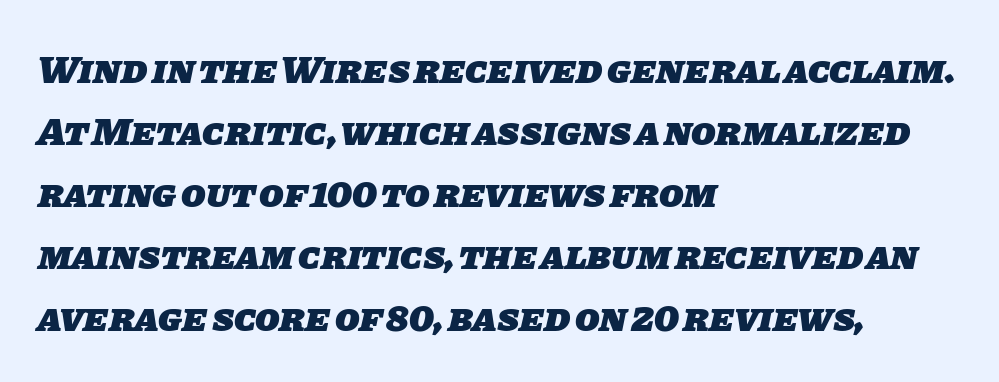
{"bold": "yes", "weight": "heavy", "width": "normal", "stroke_contrast": "low", "x_height": "large", "monospaced": "no", "underline": "no", "align": "left", "line_spacing": "normal", "line_spacing_ratio": 1.55, "letter_spacing": "normal", "letter_spacing_em": 0.0, "glyph_px": 40}
